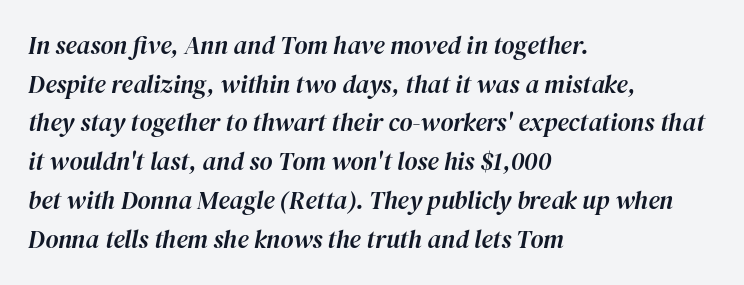
The image shows 25 px text type, italic (leaning right); set left-aligned, normal line spacing (1.55x), normal letter spacing, not underlined.
